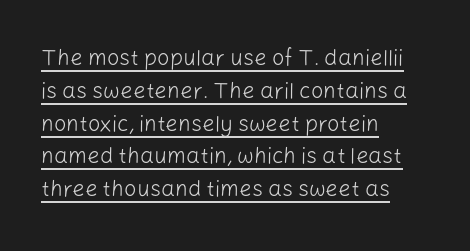
Q: Is the text bold? A: No.
Q: Is the text italic (slanted)? A: No, it is upright.
Q: Is the text underlined? A: Yes.
Q: How is the paragraph aligned? A: Left-aligned.
Q: Is the spacing between letters normal or unusually wide? A: Normal.
Q: Is the spacing between lines tight, normal or loose? A: Normal.
